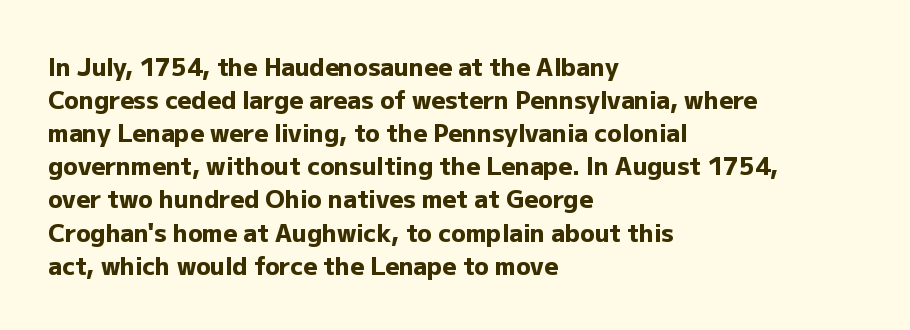
The image shows 24 px bold type, upright; set left-aligned, normal line spacing (1.38x), normal letter spacing, not underlined.
